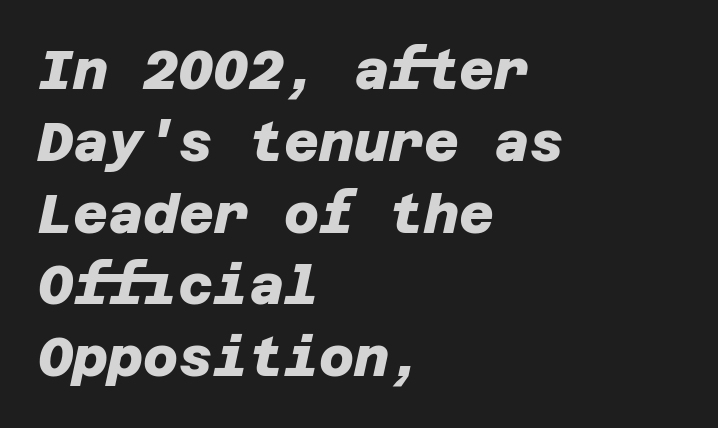
The image shows 54 px heavy sans-serif type; set left-aligned, normal line spacing (1.33x), normal letter spacing, not underlined; low stroke contrast and a large x-height.
